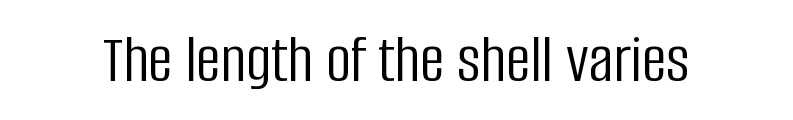
It's the straight-up-and-down kind of type. Each letter keeps its own natural width here, so spacing adapts to shape. Spacing between characters is what you'd get straight out of the box. Check the space under the baseline: it is left empty. Serifs: no, the terminals of the letterforms are clean.
